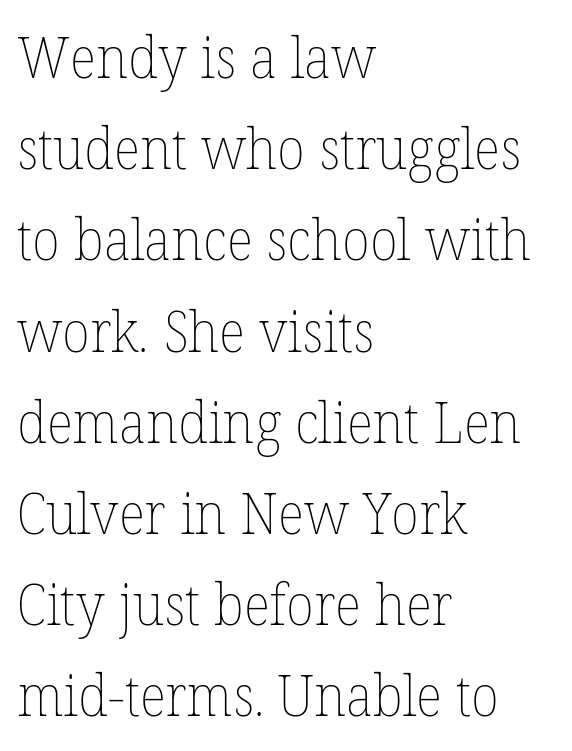
Q: Is the text bold? A: No.
Q: Is the text italic (slanted)? A: No, it is upright.
Q: Is the text underlined? A: No.
Q: How is the paragraph aligned? A: Left-aligned.
Q: Is the spacing between letters normal or unusually wide? A: Normal.
Q: Is the spacing between lines tight, normal or loose? A: Normal.
Q: Width (condensed, normal, or wide)? A: Normal.
Q: Stroke contrast? A: Low.
Q: x-height? A: Medium.
Q: Monospaced? A: No.
